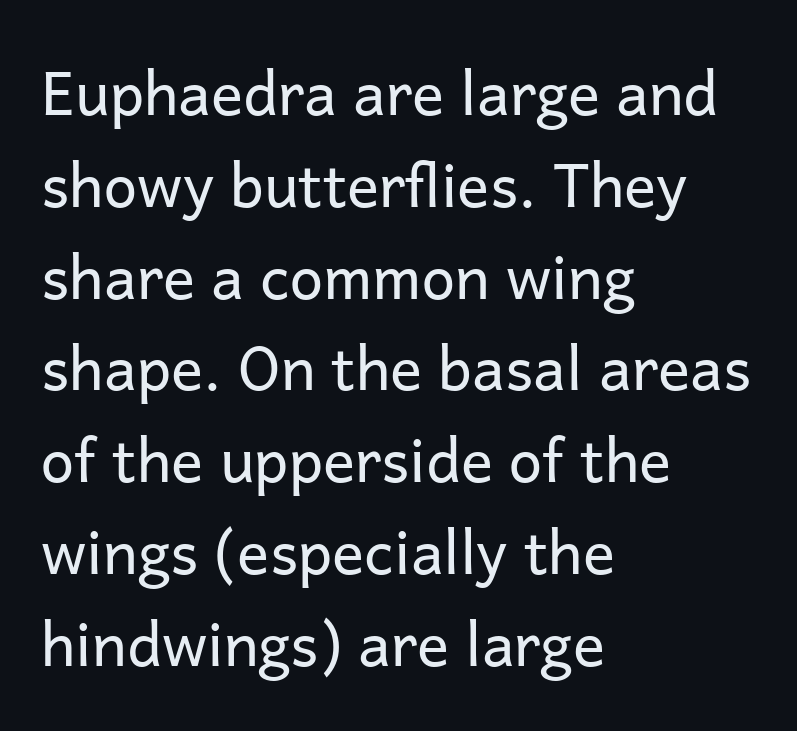
The face used here is proportionally spaced, like ordinary book or web type. Any mark beneath the type? The region is blank. Style check: upright. Unbolded letterforms with no extra heft.
